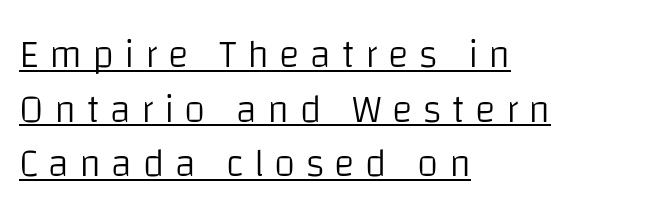
You could only call the tracking loose — the letters float apart. One glance says typical: line gaps are just what's usual. A roman cut, with each character standing at attention. The rendering shows plain stroke endings on the letterforms — a sans-serif design. No heavy texture on the line: the type isn't bold. Reading down the block, your eye returns to a fixed left position each line.
